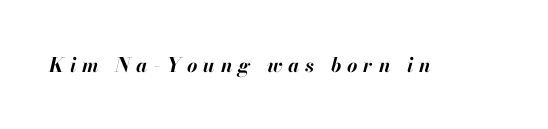
Glyph-to-glyph distance is far greater than everyday printed text. The characters look thick and weighty, a clear bold. The space beneath each line is pristine and unruled. Notice how the stems are inclined rather than vertical — that's the hallmark of italics.
